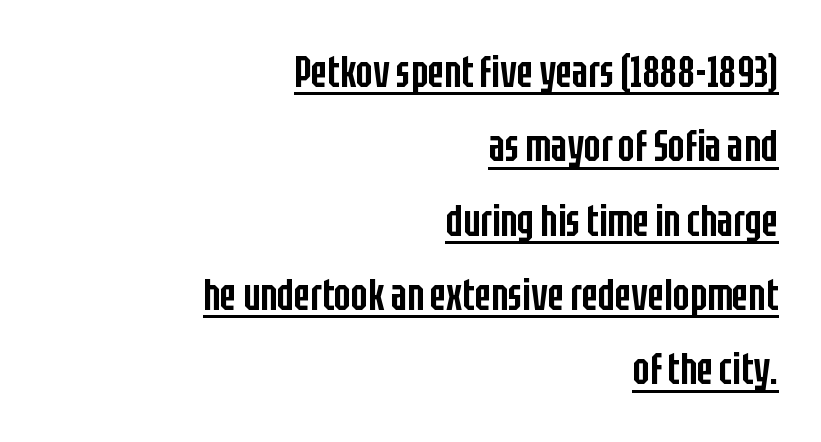
Weight check: semibold — heavier than regular, not quite bold. Normally led — the rows are evenly, conventionally spaced. The rendering anchors every line to the right-hand side. The letters sit at their default tracking, neither squeezed nor spread.
